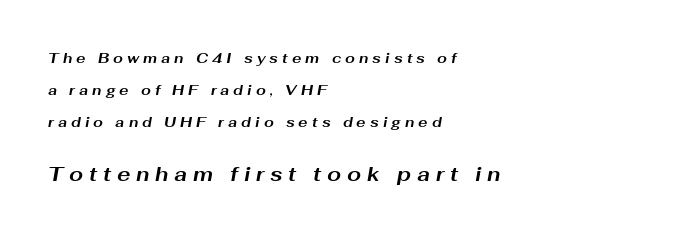
The image shows 20 px bold type, italic (leaning right); set left-aligned, loose line spacing (2.28x), unusually wide letter spacing (+0.29 em), not underlined; the second (bottom) block is 1.43x larger.
